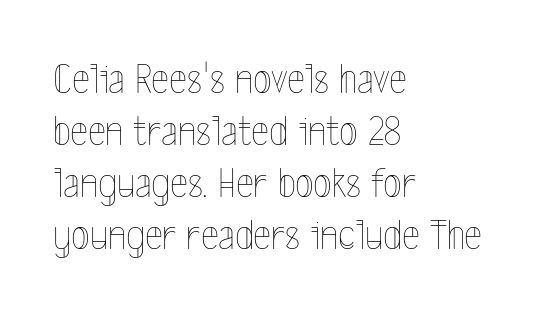
{"italic": "no", "bold": "no", "weight": "thin", "width": "condensed", "x_height": "medium", "monospaced": "no", "underline": "no", "align": "left", "line_spacing_ratio": 1.21, "letter_spacing": "normal", "letter_spacing_em": 0.0, "glyph_px": 43}
